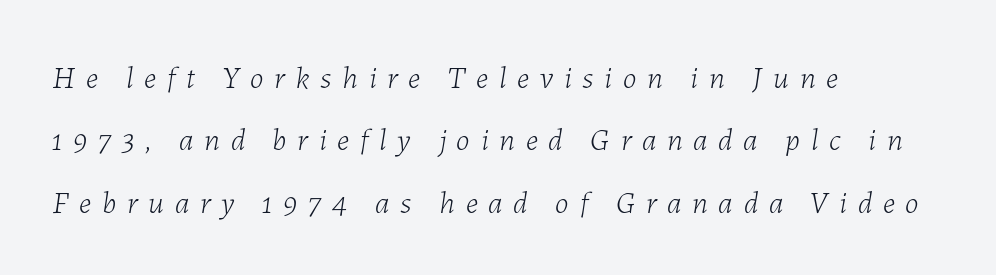
{"italic": "yes", "lean": "right", "slant_degrees": 7, "bold": "no", "weight": "light", "width": "normal", "stroke_contrast": "low", "x_height": "medium", "monospaced": "no", "underline": "no", "align": "left", "line_spacing": "loose", "line_spacing_ratio": 2.01, "letter_spacing": "wide", "letter_spacing_em": 0.35, "glyph_px": 31}
